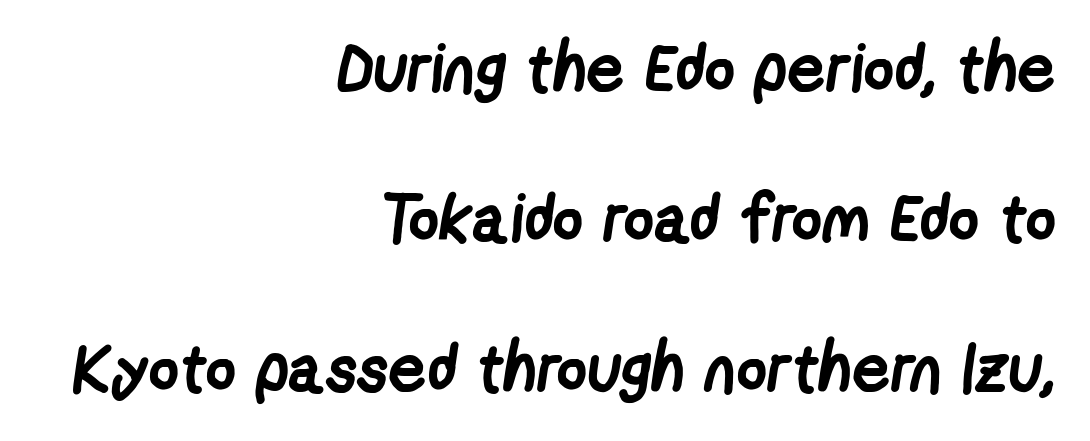
The image shows 67 px semibold, condensed sans-serif type; set right-aligned, loose line spacing (2.24x), normal letter spacing, not underlined; low stroke contrast and a medium x-height.
